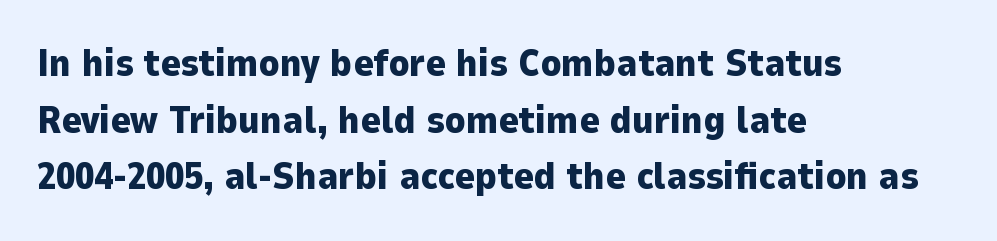
{"serif": "no", "italic": "no", "bold": "yes", "weight": "heavy", "width": "normal", "stroke_contrast": "low", "x_height": "medium", "monospaced": "no", "underline": "no", "align": "left", "line_spacing": "normal", "line_spacing_ratio": 1.49, "letter_spacing": "normal", "letter_spacing_em": 0.0, "glyph_px": 38}
